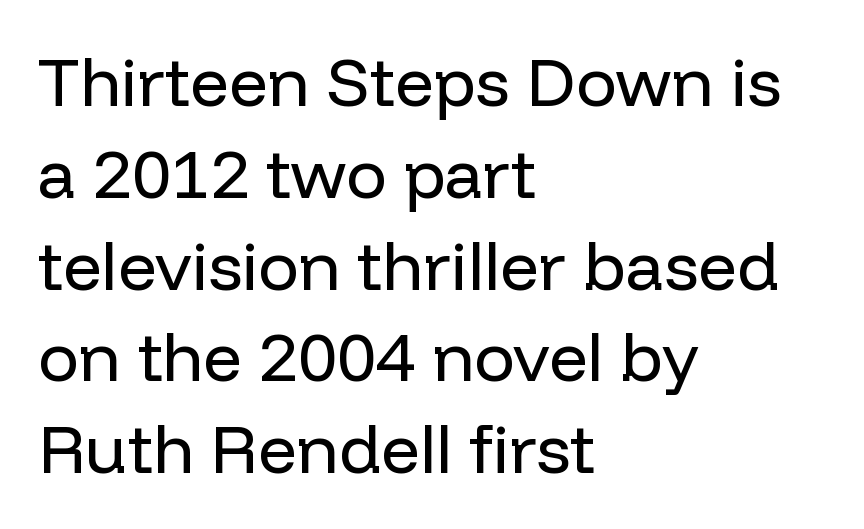
{"serif": "no", "italic": "no", "bold": "no", "weight": "regular", "width": "normal", "stroke_contrast": "low", "x_height": "medium", "monospaced": "no", "underline": "no", "align": "left", "line_spacing": "normal", "line_spacing_ratio": 1.35, "letter_spacing": "normal", "letter_spacing_em": 0.0, "glyph_px": 68}
